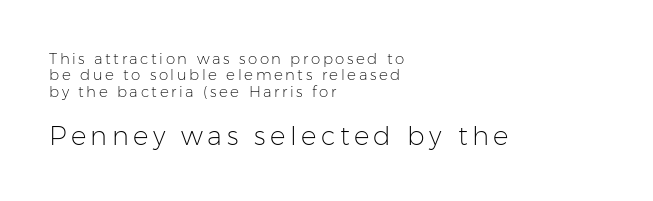
Descenders are the only things crossing below the line. A typesetter would mark this as roman, not italic. Interline gaps are noticeably narrow in this sample. Casual observation: everything's shoved over to the left. Weight class: somewhere from thin through regular.
